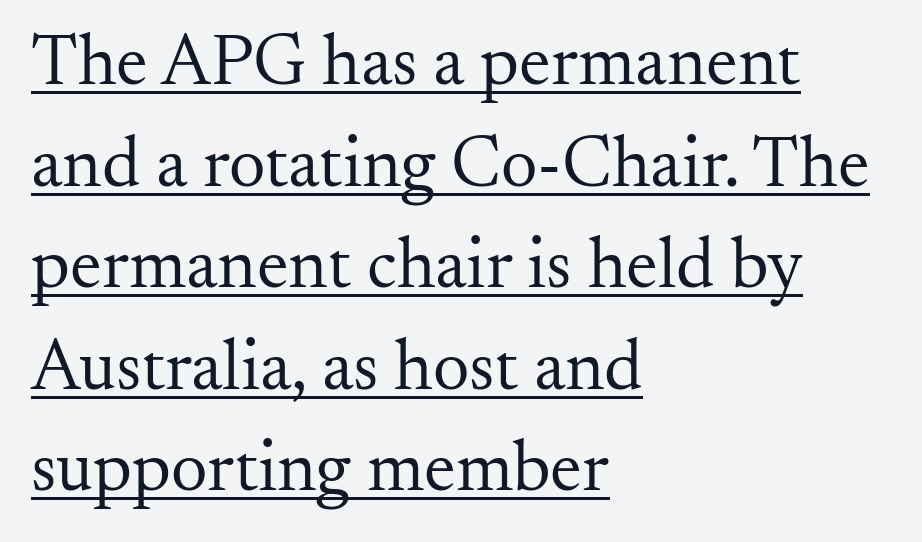
The characters are drawn with everyday or finer stroke widths. In terms of leading, this rendering sits right in the middle. This rendering features underlined lettering. These lines are rendered in a variable-pitch font. The letterforms sit shoulder to shoulder at normal distance.
